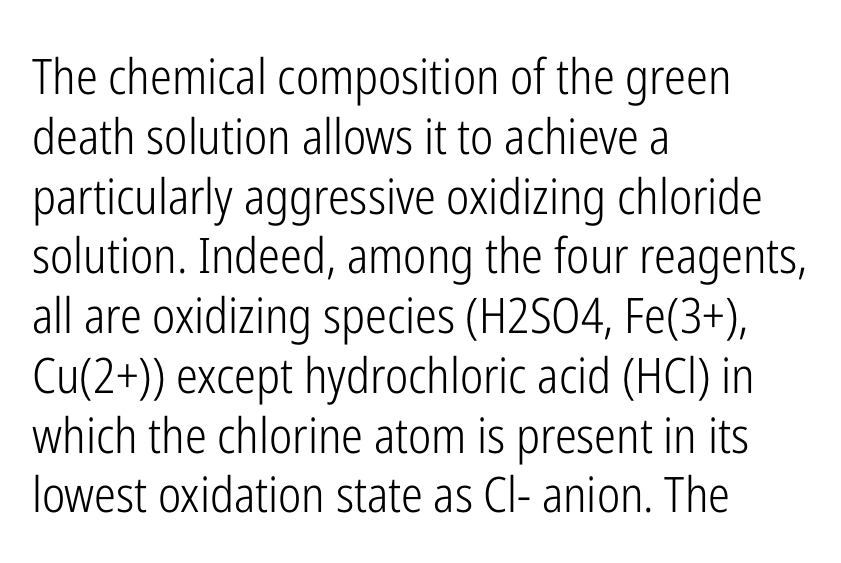
Nobody touched the tracking dial on this one. Heaviness? Minimal to ordinary, like unemphasized prose. Check the space under the baseline: it is left empty. Serifs: no, the terminals of the letterforms are clean. Italic: no, the glyphs are upright roman. Compared with a centered layout, this one pins lines to the left instead.
